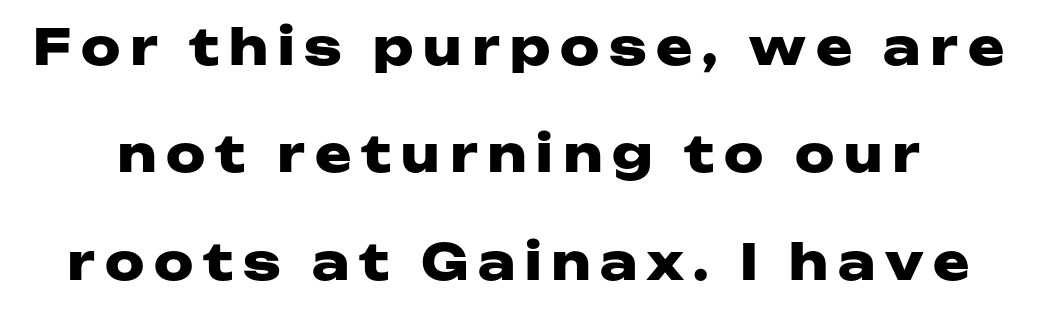
{"serif": "no", "italic": "no", "bold": "yes", "weight": "heavy", "width": "wide", "stroke_contrast": "low", "x_height": "medium", "monospaced": "no", "underline": "no", "line_spacing": "loose", "line_spacing_ratio": 2.19, "letter_spacing": "wide", "letter_spacing_em": 0.2, "glyph_px": 49}
